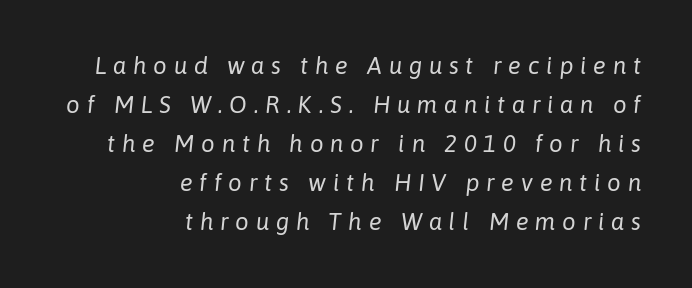
Lines of text with bare space underneath. Weight: regular or lighter. Reading down the column, the eye jumps a familiar distance to each next line. The axis of the letterforms is tilted away from vertical. Characters follow at a spacing far wider than the type designer built in. Caption: multi-line text, flush right, ragged left.
